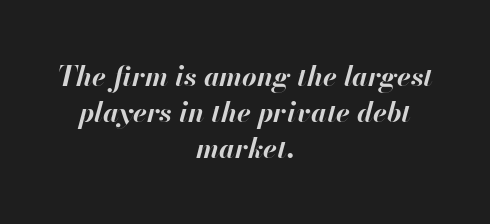
Q: Is the text bold? A: Yes.
Q: Is the text italic (slanted)? A: Yes, it leans right by about 13 degrees.
Q: Is the text underlined? A: No.
Q: How is the paragraph aligned? A: Centered.
Q: Is the spacing between letters normal or unusually wide? A: Normal.
Q: Is the spacing between lines tight, normal or loose? A: Normal.
Q: Width (condensed, normal, or wide)? A: Normal.
Q: Stroke contrast? A: High.
Q: x-height? A: Small.
Q: Monospaced? A: No.
